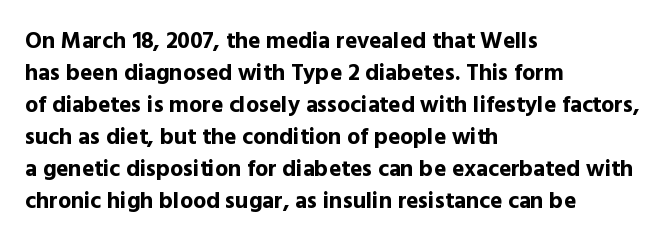
{"italic": "no", "bold": "yes", "underline": "no", "align": "left", "line_spacing": "normal", "line_spacing_ratio": 1.39, "letter_spacing": "normal", "letter_spacing_em": 0.0, "glyph_px": 23}
